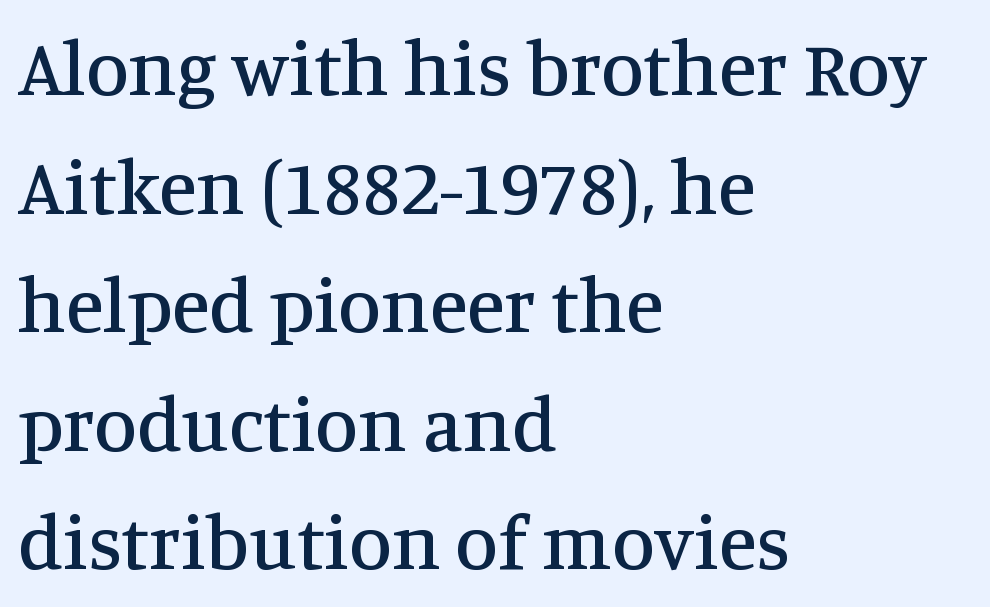
The image shows 78 px serif type, upright; set left-aligned, normal line spacing (1.52x), normal letter spacing, not underlined; medium stroke contrast and a large x-height.
